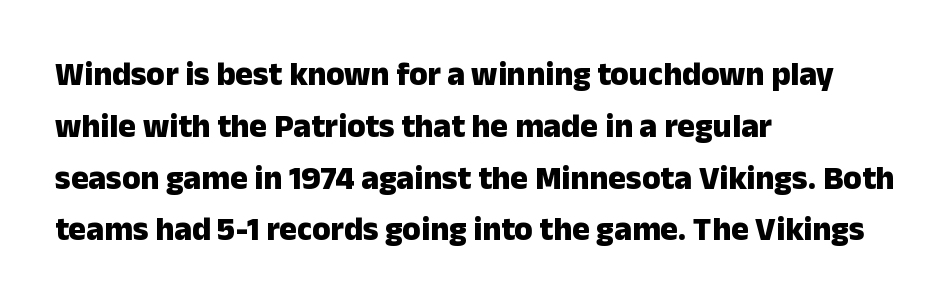
Q: Is the text bold? A: Yes.
Q: Is the text italic (slanted)? A: No, it is upright.
Q: Is the typeface a serif or a sans-serif typeface? A: Sans-serif.
Q: Is the text underlined? A: No.
Q: How is the paragraph aligned? A: Left-aligned.
Q: Is the spacing between letters normal or unusually wide? A: Normal.
Q: Is the spacing between lines tight, normal or loose? A: Normal.
Q: Width (condensed, normal, or wide)? A: Normal.
Q: Stroke contrast? A: Low.
Q: x-height? A: Medium.
Q: Monospaced? A: No.
